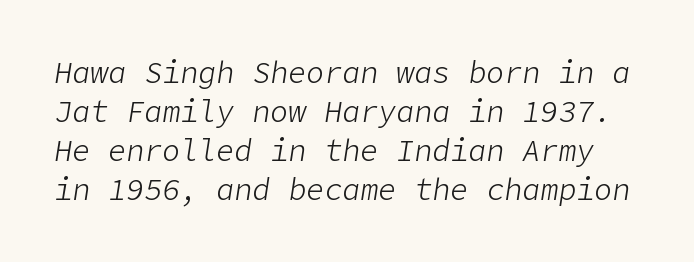
The image shows 30 px light type, italic (leaning right); set normal line spacing (1.3x), normal letter spacing, not underlined; low stroke contrast and a medium x-height.
